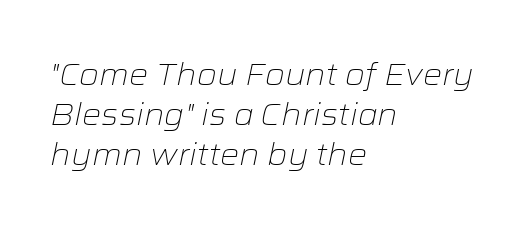
Q: Is the text bold? A: No.
Q: Is the text italic (slanted)? A: Yes, it leans right by about 12 degrees.
Q: Is the text underlined? A: No.
Q: How is the paragraph aligned? A: Left-aligned.
Q: Is the spacing between letters normal or unusually wide? A: Normal.
Q: Is the spacing between lines tight, normal or loose? A: Normal.
Q: Width (condensed, normal, or wide)? A: Wide.
Q: Stroke contrast? A: Low.
Q: x-height? A: Medium.
Q: Monospaced? A: No.
